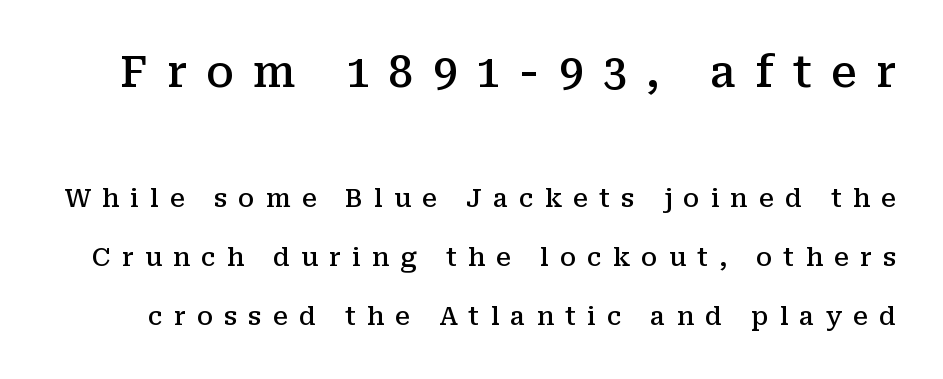
Q: Is the text bold? A: Semi-bold.
Q: Is the text italic (slanted)? A: No, it is upright.
Q: Is the typeface a serif or a sans-serif typeface? A: Serif.
Q: Is the text underlined? A: No.
Q: Is the spacing between letters normal or unusually wide? A: Unusually wide.
Q: Is the spacing between lines tight, normal or loose? A: Loose.
Q: Which block of text is set in a larger size, the first (top) or the second (bottom)? A: The first (top) one.
Q: Width (condensed, normal, or wide)? A: Normal.
Q: Stroke contrast? A: Medium.
Q: x-height? A: Medium.
Q: Monospaced? A: No.
